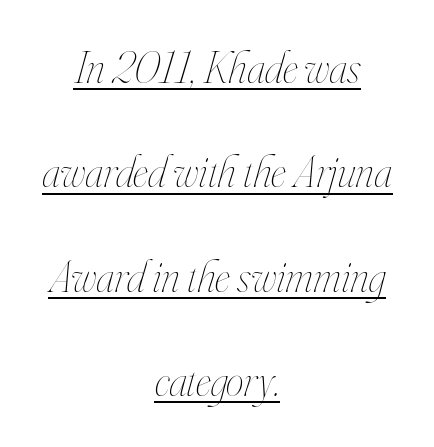
{"italic": "yes", "lean": "right", "slant_degrees": 16, "bold": "no", "weight": "thin", "width": "condensed", "stroke_contrast": "high", "x_height": "small", "monospaced": "no", "underline": "yes", "align": "center", "line_spacing": "loose", "line_spacing_ratio": 2.32, "letter_spacing": "normal", "letter_spacing_em": 0.0, "glyph_px": 45}
